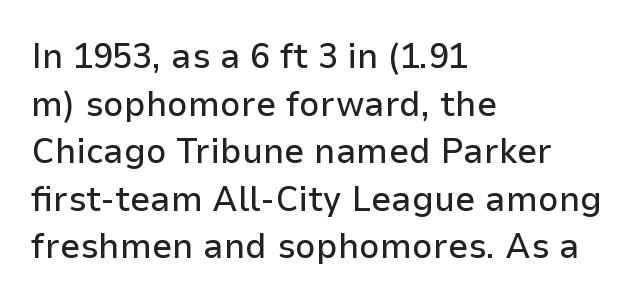
Q: Is the text italic (slanted)? A: No, it is upright.
Q: Is the typeface a serif or a sans-serif typeface? A: Sans-serif.
Q: Is the text underlined? A: No.
Q: How is the paragraph aligned? A: Left-aligned.
Q: Is the spacing between letters normal or unusually wide? A: Normal.
Q: Is the spacing between lines tight, normal or loose? A: Normal.
Q: Width (condensed, normal, or wide)? A: Normal.
Q: Stroke contrast? A: Low.
Q: x-height? A: Medium.
Q: Monospaced? A: No.
